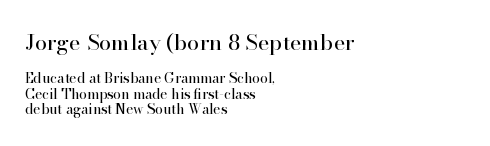
Character size in the leading block exceeds that of the trailing block. The letters stand straight up with perfectly vertical stems. One-word summary of the alignment: left. Has an underline been added? It has not.
